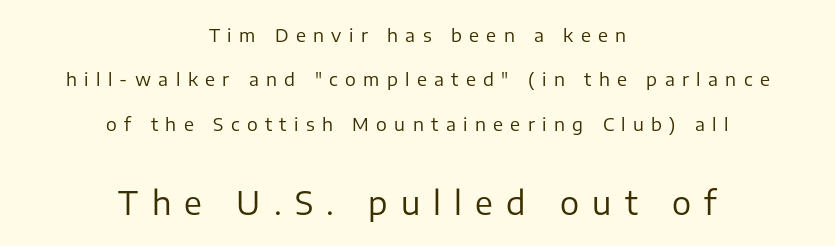
Leftover space on each line is divided equally before and after the words. Loose tracking; the words dissolve into strings of separated letters. The letters advance in unequal steps, a hallmark of proportional type. Baseline-to-baseline distance is far greater than the letter height. The passage shown begins with its smaller block and ends with its larger one.
